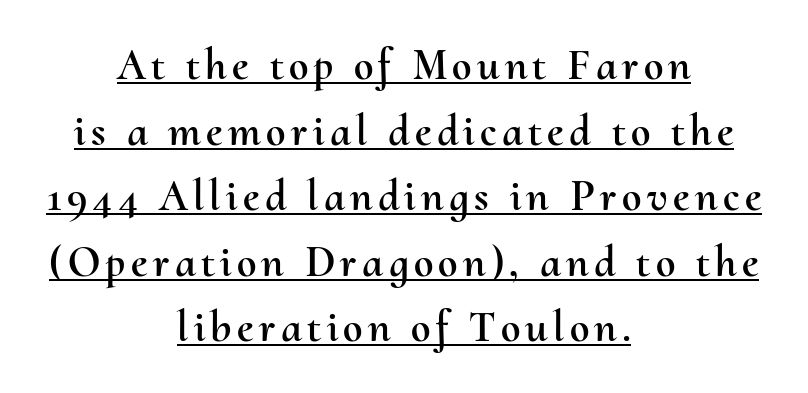
{"italic": "no", "width": "normal", "stroke_contrast": "medium", "x_height": "small", "monospaced": "no", "underline": "yes", "align": "center", "line_spacing": "normal", "line_spacing_ratio": 1.49, "glyph_px": 44}
